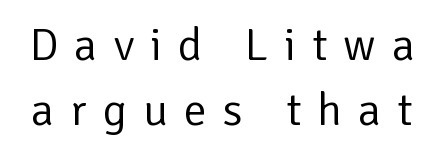
The image shows 46 px regular-weight sans-serif type, upright; set normal line spacing (1.42x), unusually wide letter spacing (+0.35 em), not underlined; low stroke contrast and a medium x-height.
